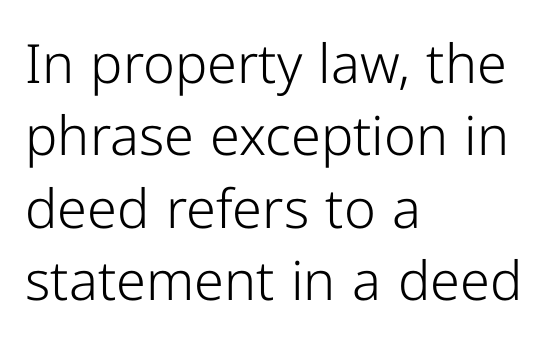
Q: Is the text bold? A: No.
Q: Is the text italic (slanted)? A: No, it is upright.
Q: Is the typeface a serif or a sans-serif typeface? A: Sans-serif.
Q: Is the text underlined? A: No.
Q: How is the paragraph aligned? A: Left-aligned.
Q: Is the spacing between letters normal or unusually wide? A: Normal.
Q: Is the spacing between lines tight, normal or loose? A: Normal.
Q: Width (condensed, normal, or wide)? A: Normal.
Q: Stroke contrast? A: Low.
Q: x-height? A: Medium.
Q: Monospaced? A: No.
